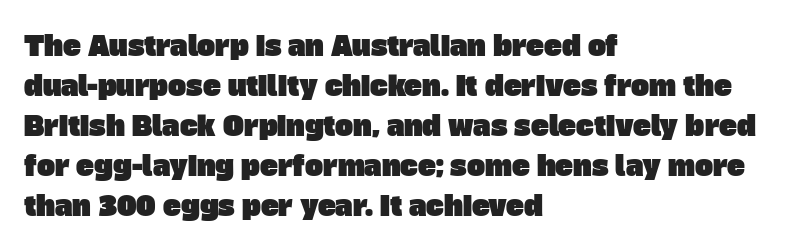
The image shows 27 px text type; set left-aligned, normal line spacing (1.48x), normal letter spacing, not underlined.
